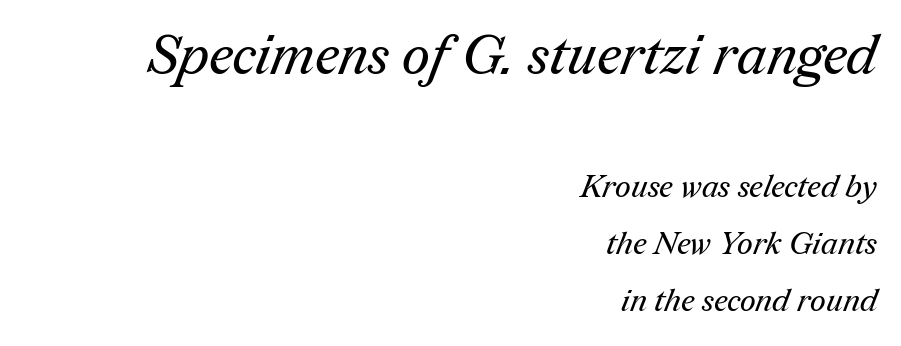
{"serif": "yes", "bold": "no", "weight": "regular", "width": "normal", "stroke_contrast": "medium", "x_height": "medium", "monospaced": "no", "underline": "no", "align": "right", "line_spacing_ratio": 1.84, "letter_spacing": "normal", "letter_spacing_em": 0.0, "larger_block": "first", "size_ratio": 1.77, "glyph_px": 55}
